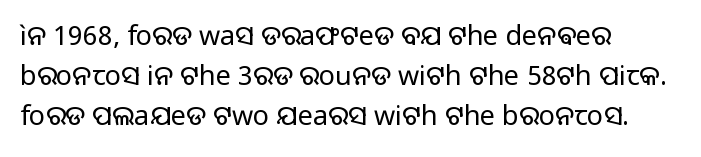
{"italic": "no", "bold": "no", "underline": "no", "align": "left", "line_spacing": "normal", "line_spacing_ratio": 1.48, "letter_spacing": "normal", "letter_spacing_em": 0.0, "glyph_px": 27}
